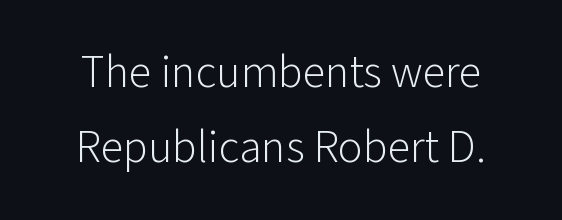
Stem width sits at or under what a default text font uses. Nothing unusual about the tracking: characters are spaced as the font intends. Honestly, the row spacing looks completely unremarkable. The zone under the glyphs is completely vacant.
